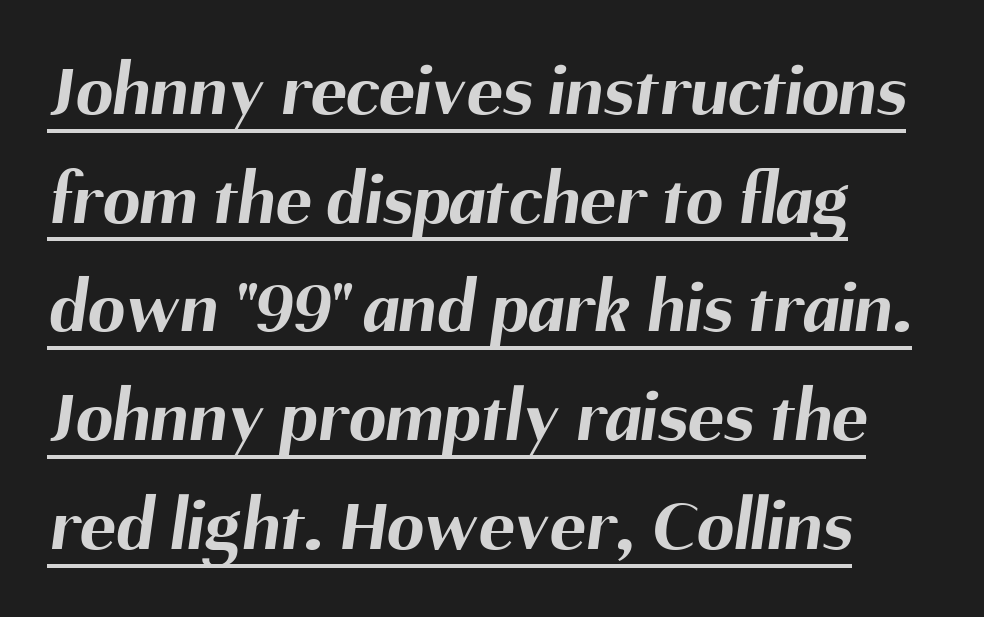
{"serif": "no", "bold": "yes", "weight": "bold", "width": "normal", "stroke_contrast": "medium", "x_height": "medium", "monospaced": "no", "underline": "yes", "align": "left", "line_spacing": "normal", "line_spacing_ratio": 1.45, "letter_spacing": "normal", "letter_spacing_em": 0.0, "glyph_px": 75}
